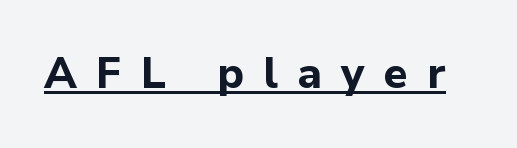
Q: Is the text bold? A: Yes.
Q: Is the text italic (slanted)? A: No, it is upright.
Q: Is the typeface a serif or a sans-serif typeface? A: Sans-serif.
Q: Is the text underlined? A: Yes.
Q: Is the spacing between letters normal or unusually wide? A: Unusually wide.
Q: Width (condensed, normal, or wide)? A: Normal.
Q: Stroke contrast? A: Low.
Q: x-height? A: Medium.
Q: Monospaced? A: No.
